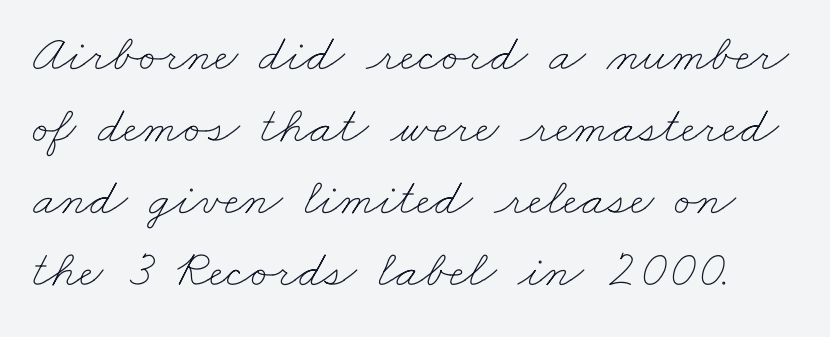
This sample has the flowing, uneven cadence of proportional lettering. Check under the words: just untouched page. Characters follow at the spacing the type designer built in. The strokes are not fattened; the text isn't bold.
